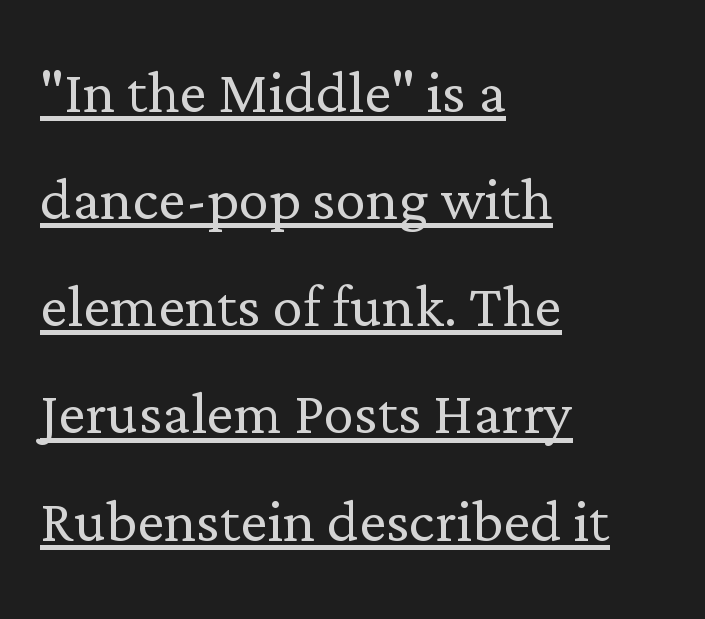
The image shows 76 px light serif type, upright; set left-aligned, normal line spacing (1.41x), normal letter spacing, underlined; low stroke contrast and a medium x-height.
